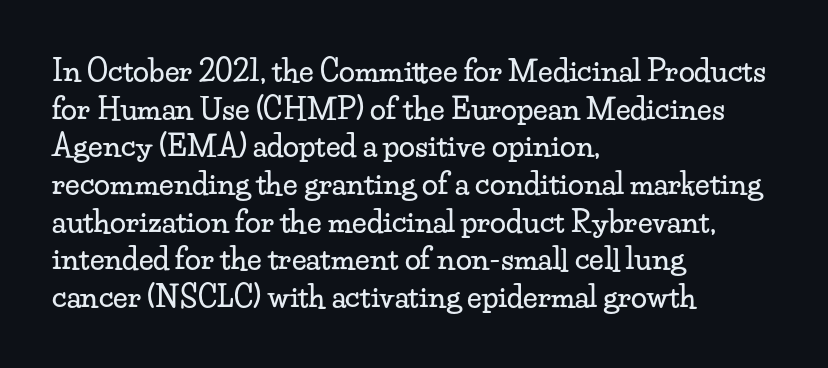
Q: Is the text italic (slanted)? A: No, it is upright.
Q: Is the typeface a serif or a sans-serif typeface? A: Serif.
Q: Is the text underlined? A: No.
Q: How is the paragraph aligned? A: Left-aligned.
Q: Is the spacing between letters normal or unusually wide? A: Normal.
Q: Is the spacing between lines tight, normal or loose? A: Normal.
Q: Width (condensed, normal, or wide)? A: Wide.
Q: Stroke contrast? A: Low.
Q: x-height? A: Small.
Q: Monospaced? A: No.
